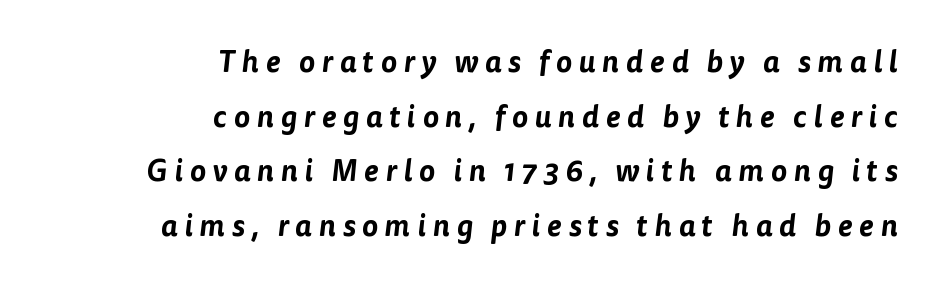
This sample has the flowing, uneven cadence of proportional lettering. In CSS terms this would be text-align: right. Loose tracking; the words dissolve into strings of separated letters. Underlining? Definitely not there. This sample uses a sans-serif face.
